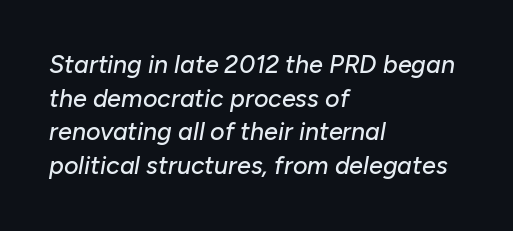
The image shows 25 px text type, italic (leaning right); set left-aligned, normal line spacing (1.35x), normal letter spacing, not underlined.
